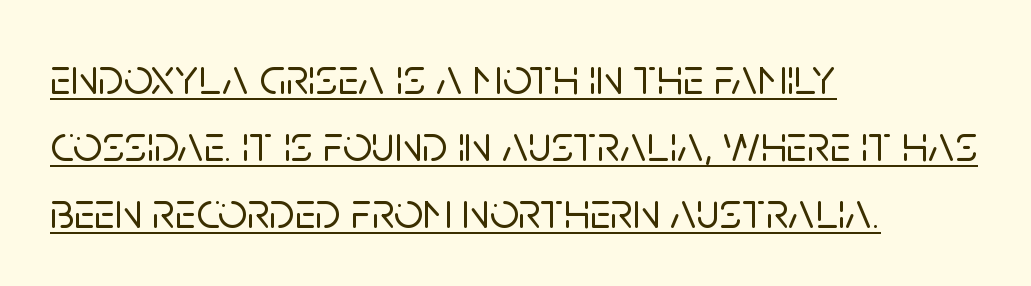
Letter spacing: default. These lines are rendered in a variable-pitch font. Compared with typical paragraphs, the rows here are spaced about the same. The letters stand straight up with perfectly vertical stems. A classic flush-left, rag-right setting is used for this passage. These characters rest on top of a visible drawn line.
